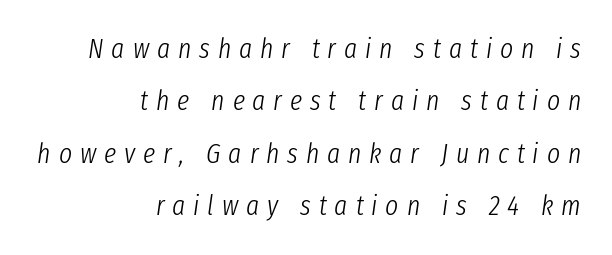
{"italic": "yes", "lean": "right", "slant_degrees": 8, "bold": "no", "weight": "light", "width": "condensed", "stroke_contrast": "low", "x_height": "medium", "monospaced": "no", "underline": "no", "align": "right", "line_spacing_ratio": 1.87, "letter_spacing": "wide", "letter_spacing_em": 0.28, "glyph_px": 28}
